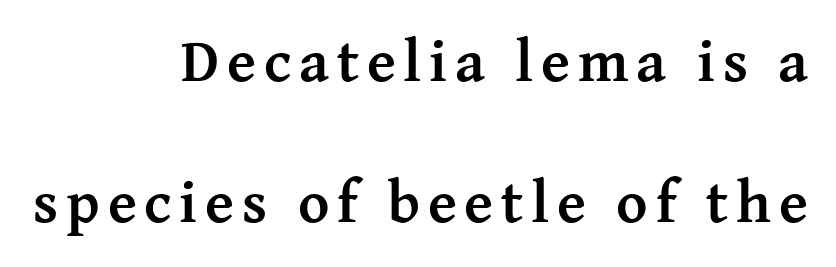
Nope, not italic — everything's standing straight. The strip under each line holds only bare page. Do the characters align in a grid? No, the font is proportional. The paragraph shown leans on its right margin.
